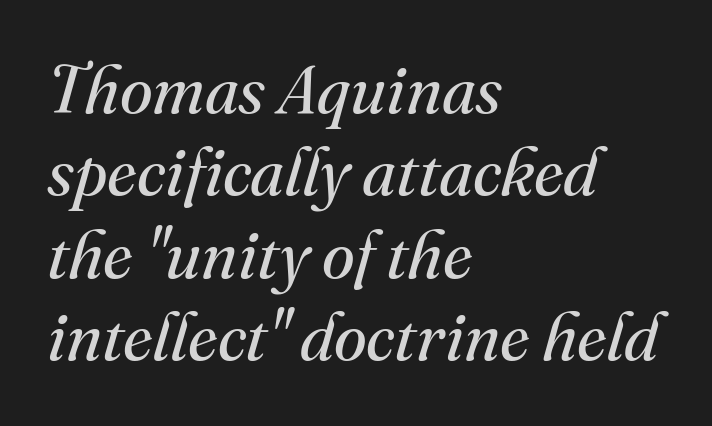
The image shows 67 px regular-weight serif type, italic (leaning right); set left-aligned, line spacing 1.23x, normal letter spacing, not underlined; medium stroke contrast and a small x-height.
